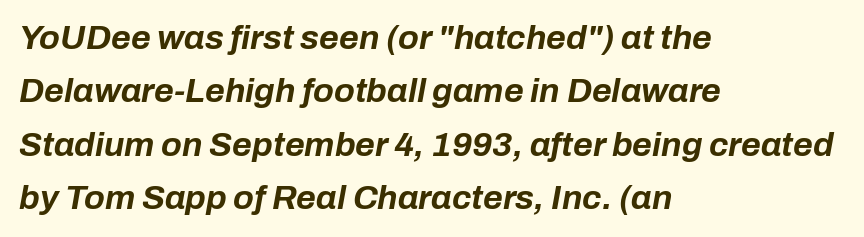
{"italic": "yes", "lean": "right", "slant_degrees": 10, "bold": "yes", "weight": "bold", "width": "normal", "stroke_contrast": "low", "x_height": "medium", "monospaced": "no", "underline": "no", "align": "left", "line_spacing": "normal", "line_spacing_ratio": 1.57, "letter_spacing": "normal", "letter_spacing_em": 0.0, "glyph_px": 34}
